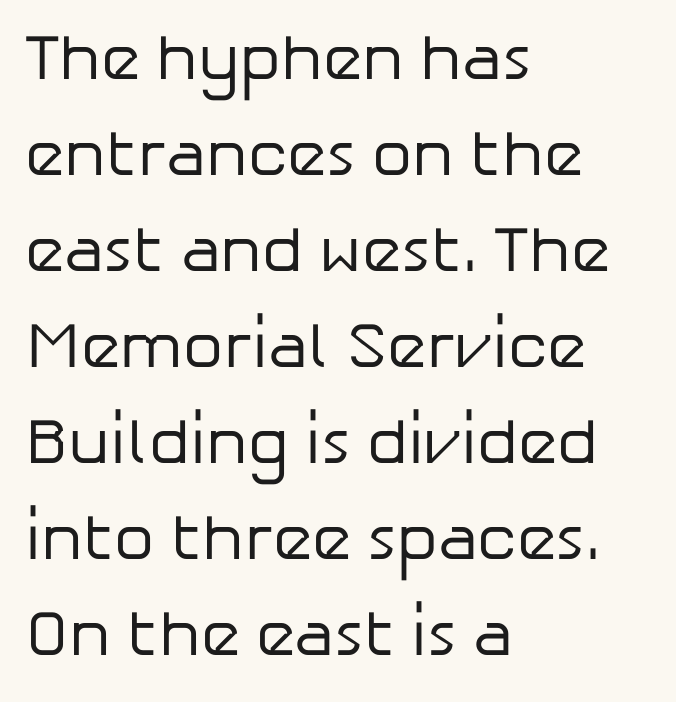
Q: Is the text bold? A: No.
Q: Is the text italic (slanted)? A: No, it is upright.
Q: Is the typeface a serif or a sans-serif typeface? A: Sans-serif.
Q: Is the text underlined? A: No.
Q: How is the paragraph aligned? A: Left-aligned.
Q: Is the spacing between letters normal or unusually wide? A: Normal.
Q: Is the spacing between lines tight, normal or loose? A: Normal.
Q: Width (condensed, normal, or wide)? A: Normal.
Q: Stroke contrast? A: Low.
Q: x-height? A: Medium.
Q: Monospaced? A: No.
